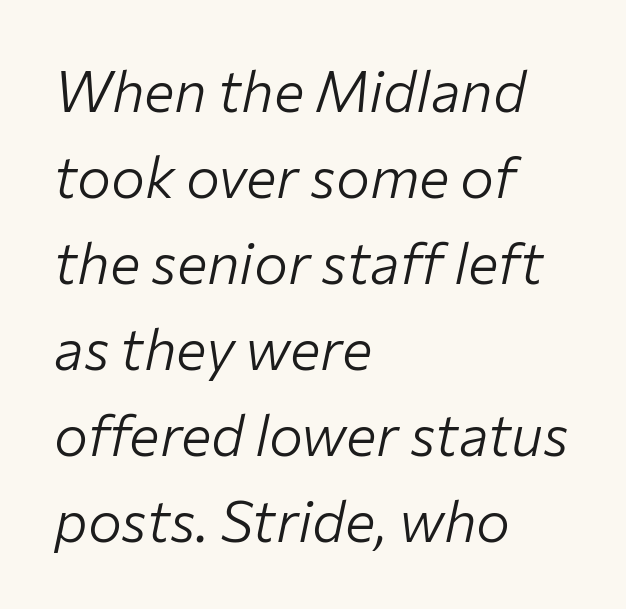
The image shows 57 px light type, italic (leaning right); set left-aligned, normal line spacing (1.51x), normal letter spacing, not underlined; low stroke contrast and a medium x-height.
